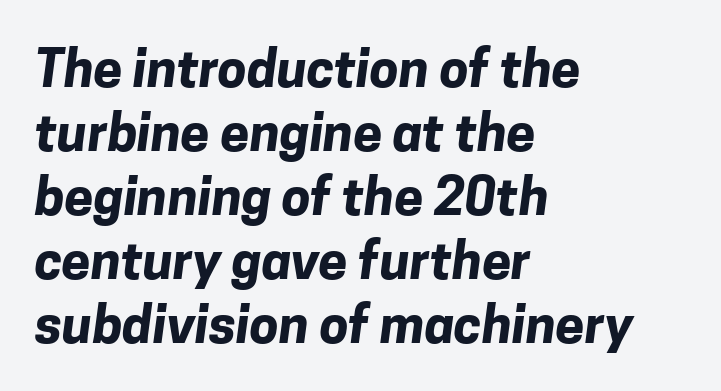
Default kerning and tracking; the words read as compact shapes. The gap between lines stays unmarked. The designer went with a sans here, leaving each stem footless. Looks like regular typesetting: each glyph gets only the width it needs. Line beginnings align vertically; line endings do not. Notice how thick the strokes are: this is what a full bold looks like.
